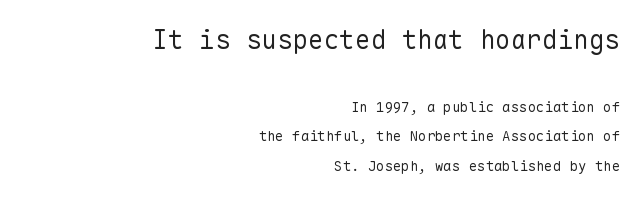
{"italic": "no", "bold": "no", "underline": "no", "align": "right", "line_spacing": "loose", "line_spacing_ratio": 2.09, "letter_spacing": "normal", "letter_spacing_em": 0.0, "larger_block": "first", "size_ratio": 1.86, "glyph_px": 26}
